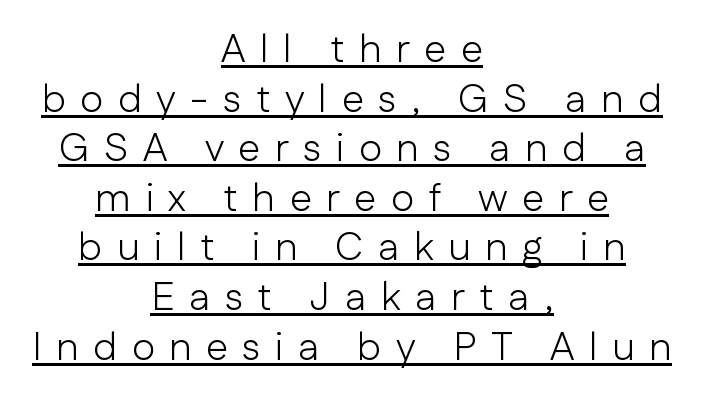
{"serif": "no", "italic": "no", "bold": "no", "weight": "light", "width": "normal", "stroke_contrast": "low", "x_height": "medium", "monospaced": "no", "underline": "yes", "align": "center", "line_spacing_ratio": 1.24, "letter_spacing": "wide", "letter_spacing_em": 0.36, "glyph_px": 40}
